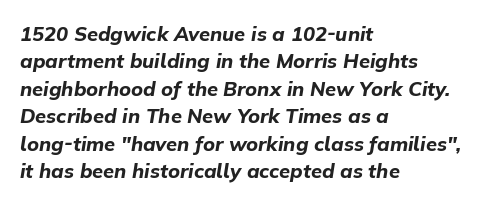
The image shows 20 px bold type, italic (leaning right); set left-aligned, normal line spacing (1.37x), normal letter spacing, not underlined.
